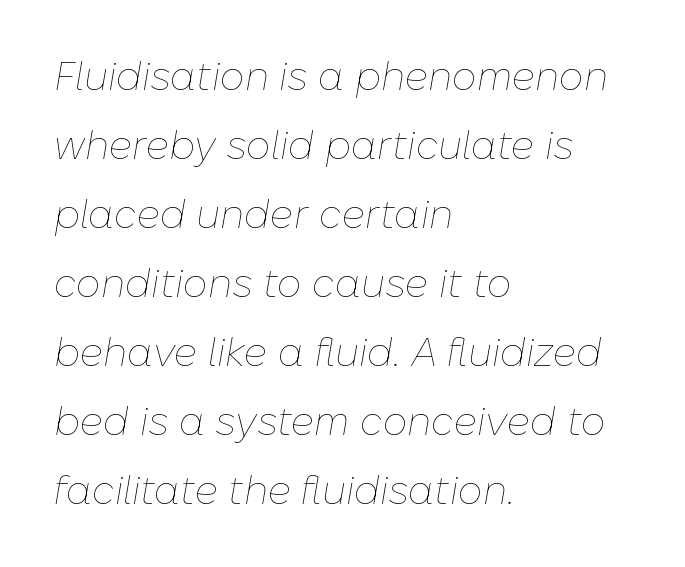
{"italic": "yes", "lean": "right", "slant_degrees": 10, "bold": "no", "weight": "thin", "width": "normal", "stroke_contrast": "low", "x_height": "medium", "monospaced": "no", "underline": "no", "align": "left", "line_spacing_ratio": 1.77, "letter_spacing": "normal", "letter_spacing_em": 0.0, "glyph_px": 39}
